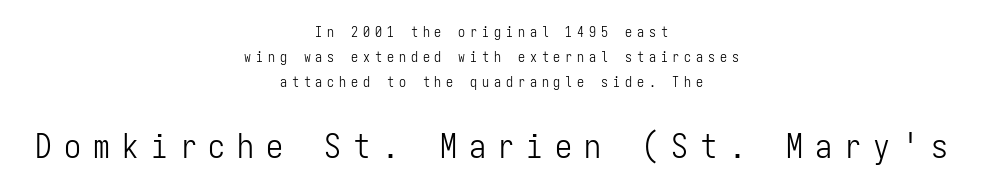
Q: Is the text bold? A: No.
Q: Is the text italic (slanted)? A: No, it is upright.
Q: Is the typeface a serif or a sans-serif typeface? A: Sans-serif.
Q: Is the text underlined? A: No.
Q: How is the paragraph aligned? A: Centered.
Q: Is the spacing between letters normal or unusually wide? A: Unusually wide.
Q: Which block of text is set in a larger size, the first (top) or the second (bottom)? A: The second (bottom) one.
Q: Width (condensed, normal, or wide)? A: Condensed.
Q: Stroke contrast? A: Low.
Q: x-height? A: Medium.
Q: Monospaced? A: Yes.
